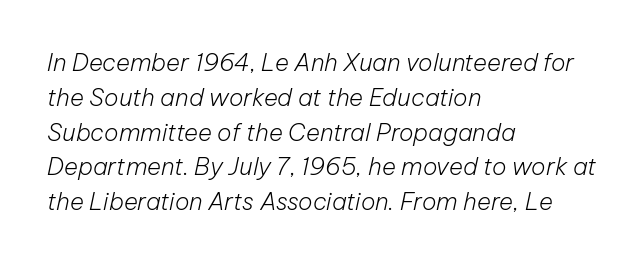
{"italic": "yes", "lean": "right", "slant_degrees": 12, "bold": "no", "underline": "no", "align": "left", "line_spacing": "normal", "line_spacing_ratio": 1.45, "letter_spacing": "normal", "letter_spacing_em": 0.0, "glyph_px": 24}
